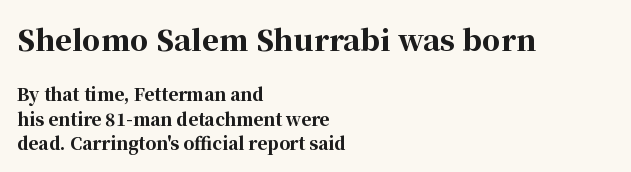
{"serif": "yes", "italic": "no", "bold": "yes", "weight": "bold", "width": "normal", "stroke_contrast": "high", "x_height": "medium", "monospaced": "no", "underline": "no", "align": "left", "line_spacing": "normal", "line_spacing_ratio": 1.42, "letter_spacing": "normal", "letter_spacing_em": 0.0, "larger_block": "first", "size_ratio": 1.71, "glyph_px": 29}
